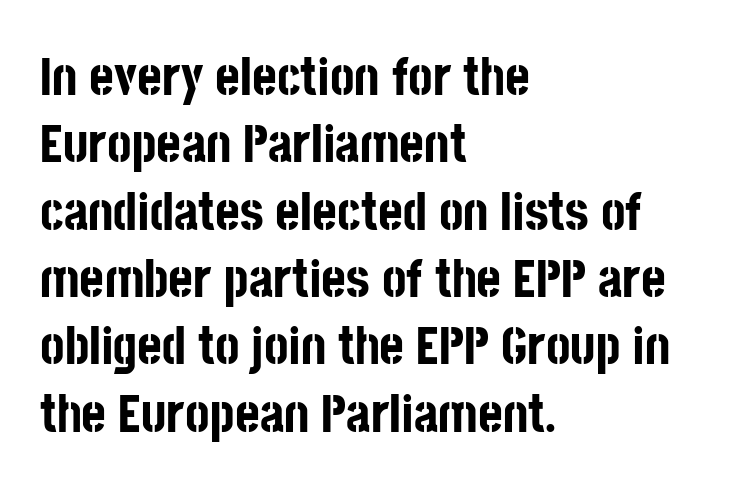
Q: Is the text bold? A: Yes.
Q: Is the text italic (slanted)? A: No, it is upright.
Q: Is the typeface a serif or a sans-serif typeface? A: Sans-serif.
Q: Is the text underlined? A: No.
Q: How is the paragraph aligned? A: Left-aligned.
Q: Is the spacing between letters normal or unusually wide? A: Normal.
Q: Is the spacing between lines tight, normal or loose? A: Normal.
Q: Width (condensed, normal, or wide)? A: Condensed.
Q: Stroke contrast? A: Low.
Q: x-height? A: Large.
Q: Monospaced? A: No.
